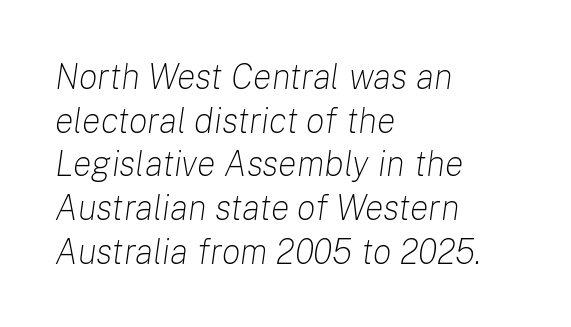
The image shows 35 px light type, italic (leaning right); set left-aligned, normal line spacing (1.25x), normal letter spacing, not underlined; low stroke contrast and a medium x-height.
